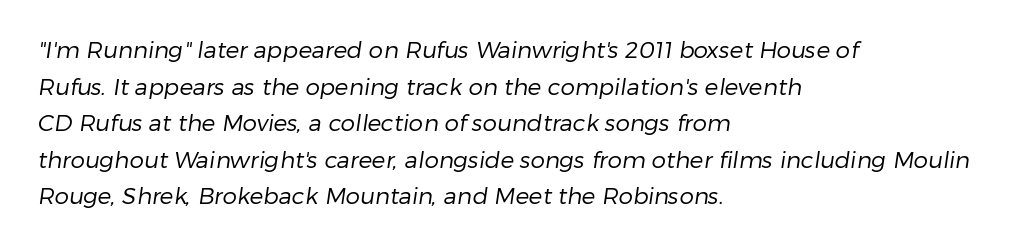
Q: Is the text bold? A: No.
Q: Is the text underlined? A: No.
Q: How is the paragraph aligned? A: Left-aligned.
Q: Is the spacing between letters normal or unusually wide? A: Normal.
Q: Is the spacing between lines tight, normal or loose? A: Normal.
